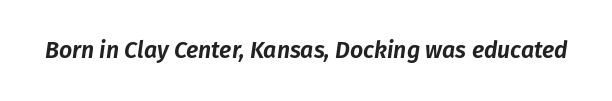
Each word holds together tightly as a unit, with standard inter-letter gaps. Has an underline been added? It has not. The passage shown leans; its letterforms are oblique.
